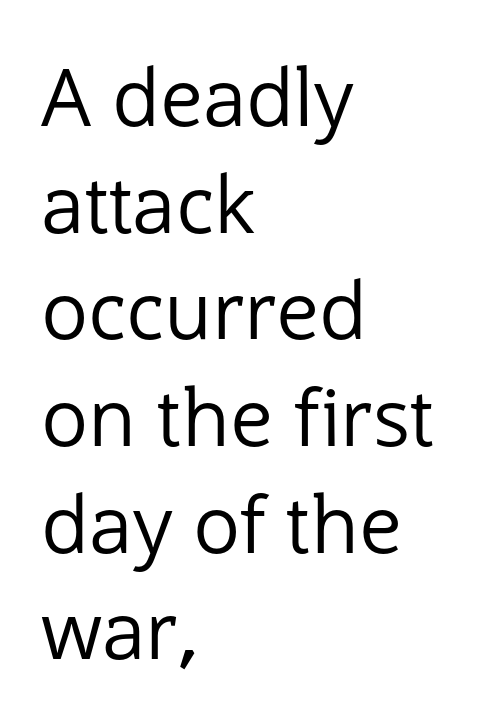
{"serif": "no", "italic": "no", "bold": "no", "weight": "regular", "width": "normal", "stroke_contrast": "low", "x_height": "medium", "monospaced": "no", "underline": "no", "align": "left", "line_spacing": "normal", "line_spacing_ratio": 1.35, "letter_spacing": "normal", "letter_spacing_em": 0.0, "glyph_px": 79}
